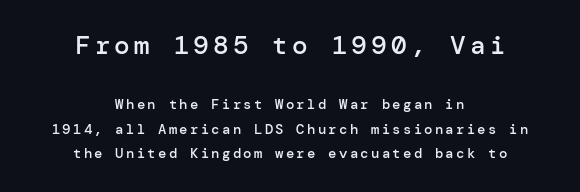
Casual observation: everything's sitting right in the middle. The rendering shrinks the type as you move from the upper chunk to the lower. Each row of text sits above clean, open space. It's the straight-up-and-down kind of type. These lines carry some extra weight — a demibold, not a full bold.
